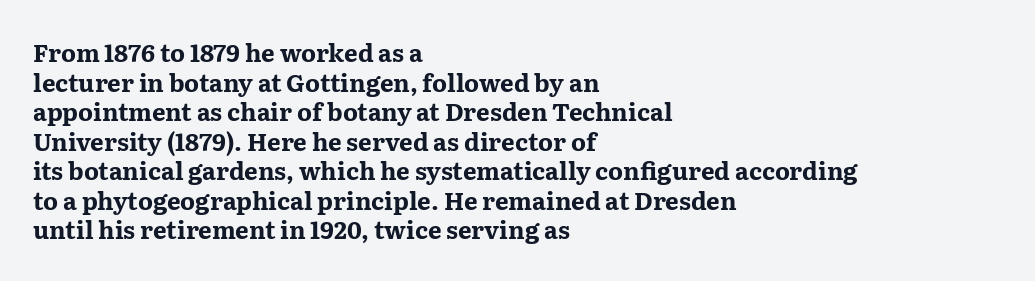
Nobody drew a line under any word here. The lettering stays uniformly vertical, giving the passage a roman look. Each word holds together tightly as a unit, with standard inter-letter gaps. A student would call this left alignment; a typographer would say flush left, rag right. Typographic density is high because the face is bold.
